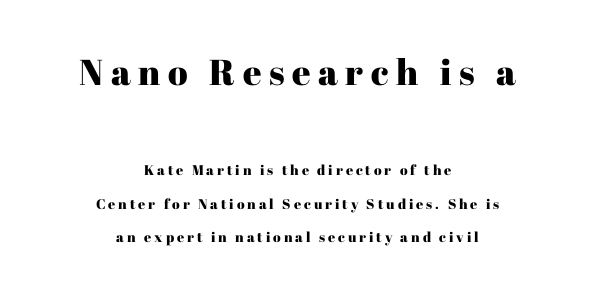
The letters are spread apart with noticeably loose tracking. The typeface chosen for these lines features serifs. The emphasis by scale lands on block number one, above. Ascenders rise straight up at ninety degrees. Horizontal alignment here is central, giving a formal, balanced look. Line spacing here is loose.
